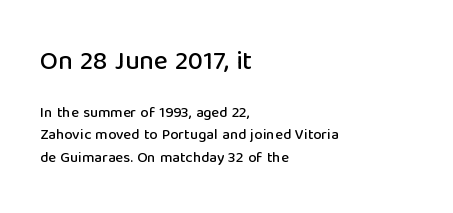
Q: Is the text italic (slanted)? A: No, it is upright.
Q: Is the text underlined? A: No.
Q: How is the paragraph aligned? A: Left-aligned.
Q: Is the spacing between letters normal or unusually wide? A: Normal.
Q: Is the spacing between lines tight, normal or loose? A: Normal.
Q: Which block of text is set in a larger size, the first (top) or the second (bottom)? A: The first (top) one.
